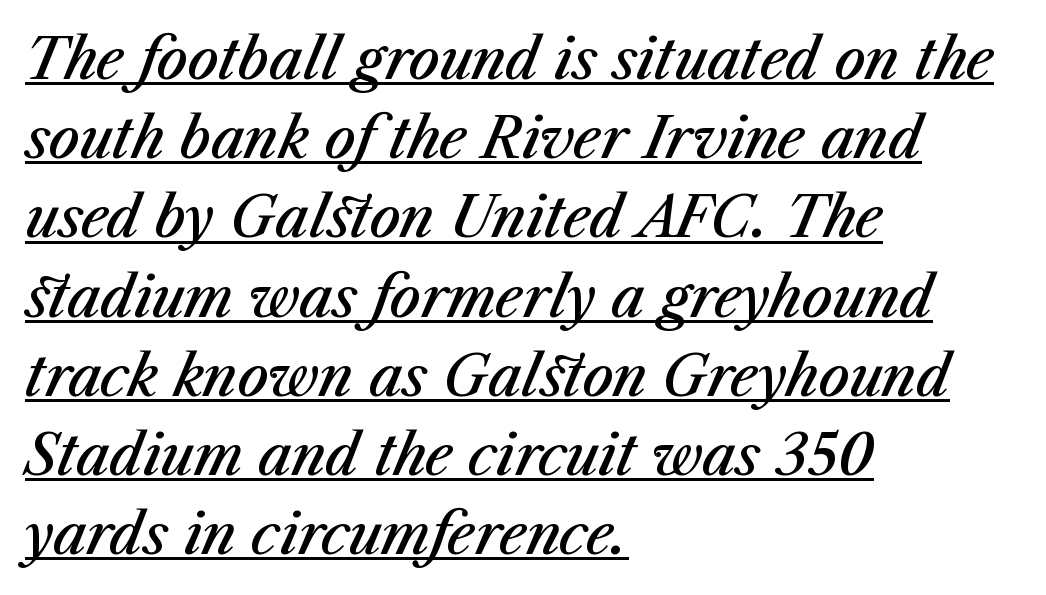
The line-height multiplier appears to be the usual default. Spacing verdict: proportional, widths tailored to each character. Here the glyphs are tracked normally, forming tight word shapes. Compared with a centered layout, this one pins lines to the left instead. As a designer I'd log this as weight 600, semibold. Beneath each row of characters lies a ruled line.
